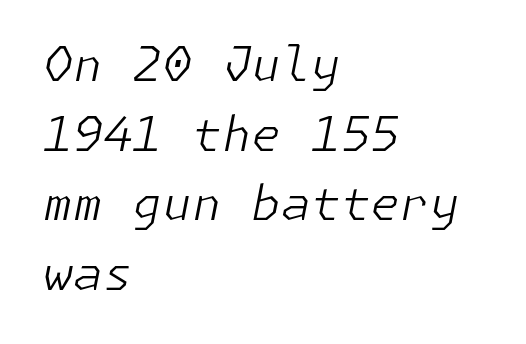
Looking at the ascenders, they clearly lean. This sample uses plain, unmodified letter spacing. Unbolded letterforms with no extra heft. A classic flush-left, rag-right setting is used for this passage. Lines of text with bare space underneath. Evenly set lines give the paragraph a standard silhouette.
